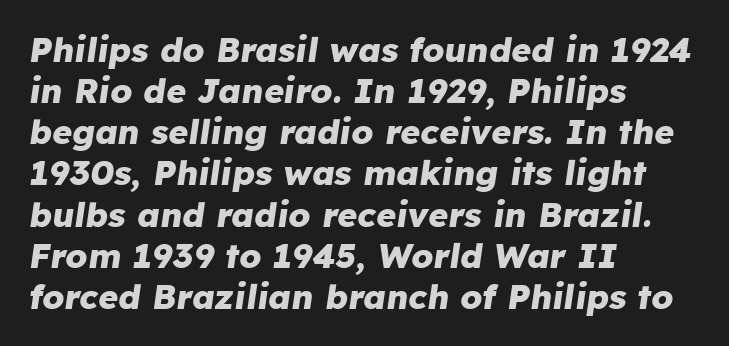
The image shows 34 px heavy type, italic (leaning right); set left-aligned, line spacing 1.21x, normal letter spacing, not underlined; low stroke contrast and a medium x-height.
